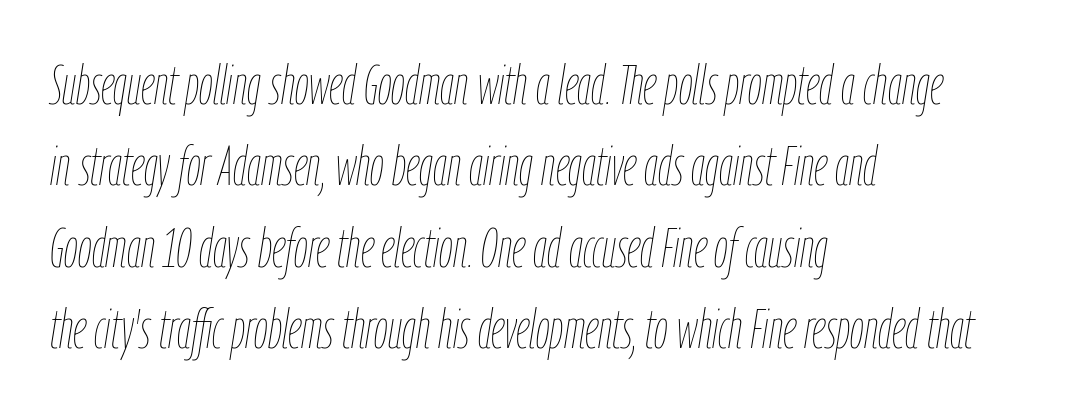
Q: Is the text bold? A: No.
Q: Is the text italic (slanted)? A: Yes, it leans right by about 9 degrees.
Q: Is the text underlined? A: No.
Q: How is the paragraph aligned? A: Left-aligned.
Q: Is the spacing between letters normal or unusually wide? A: Normal.
Q: Is the spacing between lines tight, normal or loose? A: Normal.
Q: Width (condensed, normal, or wide)? A: Condensed.
Q: Stroke contrast? A: Low.
Q: x-height? A: Medium.
Q: Monospaced? A: No.
